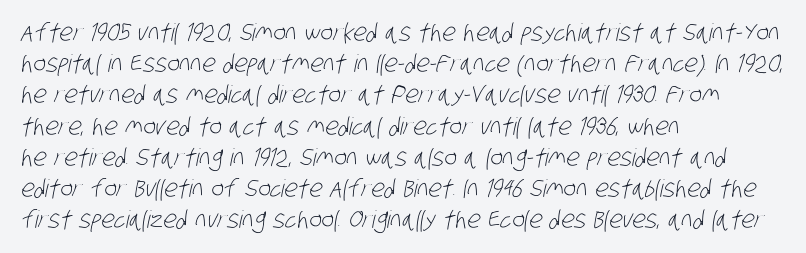
Q: Is the text bold? A: No.
Q: Is the text underlined? A: No.
Q: How is the paragraph aligned? A: Left-aligned.
Q: Is the spacing between letters normal or unusually wide? A: Normal.
Q: Is the spacing between lines tight, normal or loose? A: Normal.
